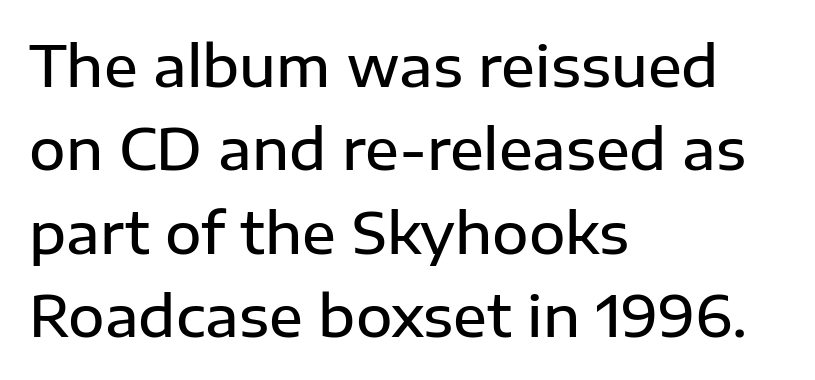
{"serif": "no", "italic": "no", "bold": "semi", "weight": "semibold", "width": "normal", "stroke_contrast": "low", "x_height": "medium", "monospaced": "no", "underline": "no", "align": "left", "line_spacing": "normal", "line_spacing_ratio": 1.49, "letter_spacing": "normal", "letter_spacing_em": 0.0, "glyph_px": 56}
